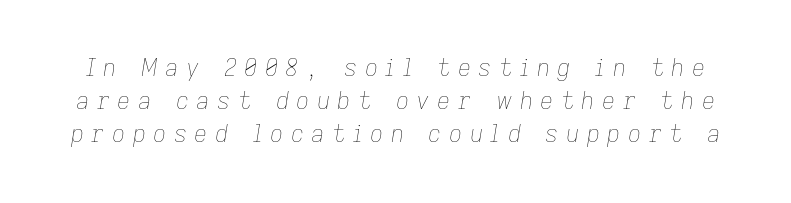
{"italic": "yes", "lean": "right", "slant_degrees": 9, "bold": "no", "underline": "no", "line_spacing": "normal", "line_spacing_ratio": 1.44, "letter_spacing": "wide", "letter_spacing_em": 0.32, "glyph_px": 23}
